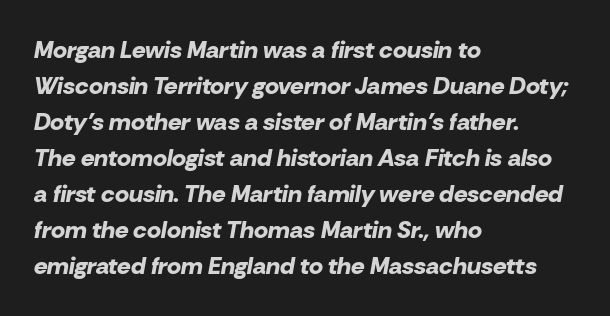
The image shows 24 px bold type, italic (leaning right); set left-aligned, normal line spacing (1.5x), normal letter spacing, not underlined.
